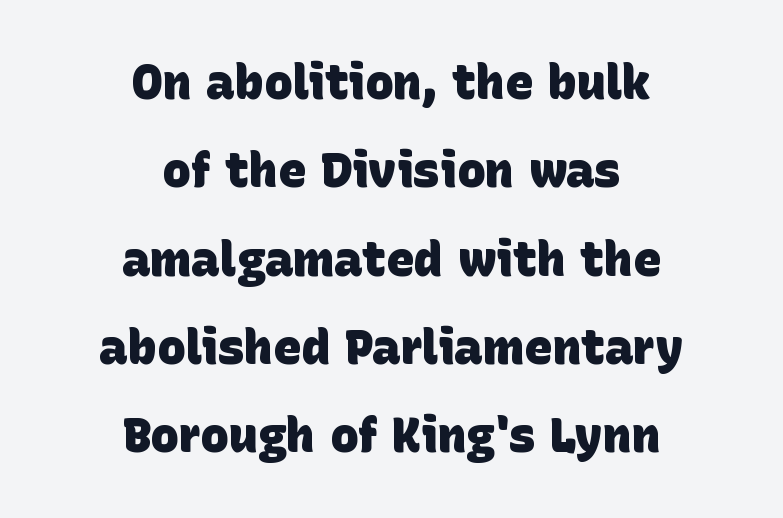
Has an underline been added? It has not. Typographic density is high because the face is bold. The rendering keeps characters at their native spacing. Both edges are ragged and mirror each other, which tells us the setting is centered. Do the characters align in a grid? No, the font is proportional.
